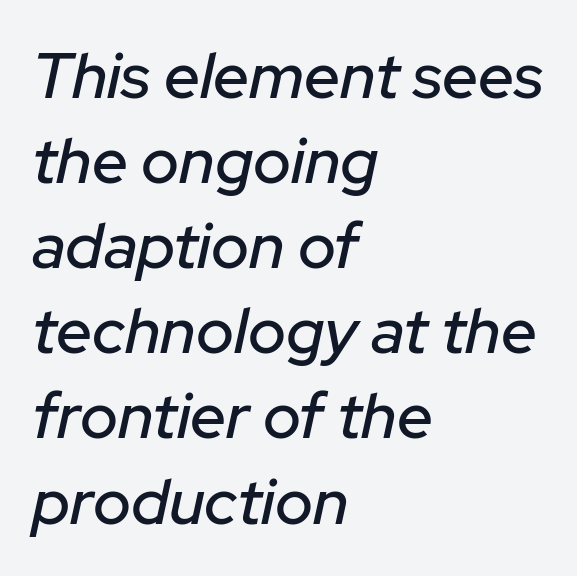
The passage shown leans; its letterforms are oblique. Line beginnings align vertically; line endings do not. Nobody drew a line under any word here. Here the designer chose a conventional face with non-uniform glyph widths. The rendering uses a moderate line-height, typical for paragraphs. Is the letter spacing exaggerated? No — it looks like the ordinary default.
